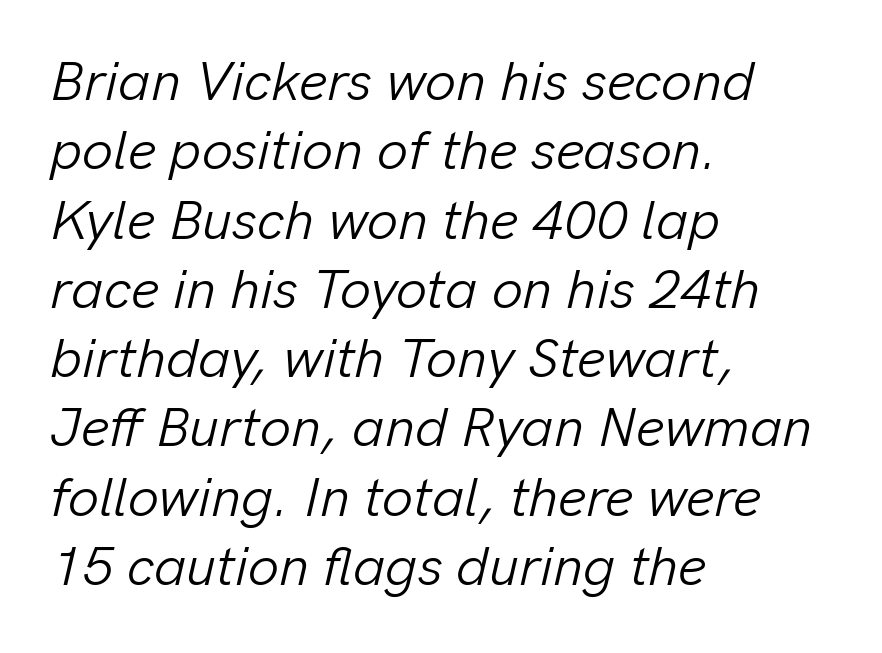
{"italic": "yes", "lean": "right", "slant_degrees": 13, "bold": "no", "weight": "light", "width": "normal", "stroke_contrast": "low", "x_height": "medium", "monospaced": "no", "underline": "no", "align": "left", "line_spacing": "normal", "line_spacing_ratio": 1.26, "letter_spacing": "normal", "letter_spacing_em": 0.0, "glyph_px": 55}
